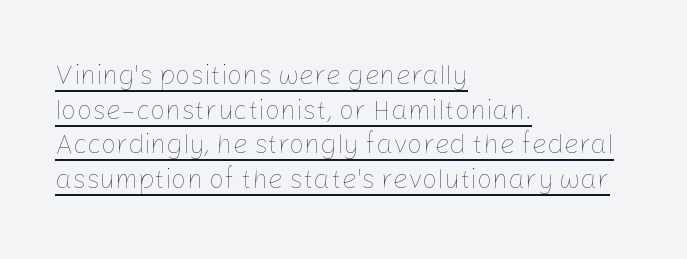
{"italic": "no", "bold": "no", "underline": "yes", "align": "left", "line_spacing": "normal", "line_spacing_ratio": 1.28, "letter_spacing": "normal", "letter_spacing_em": 0.0, "glyph_px": 27}
